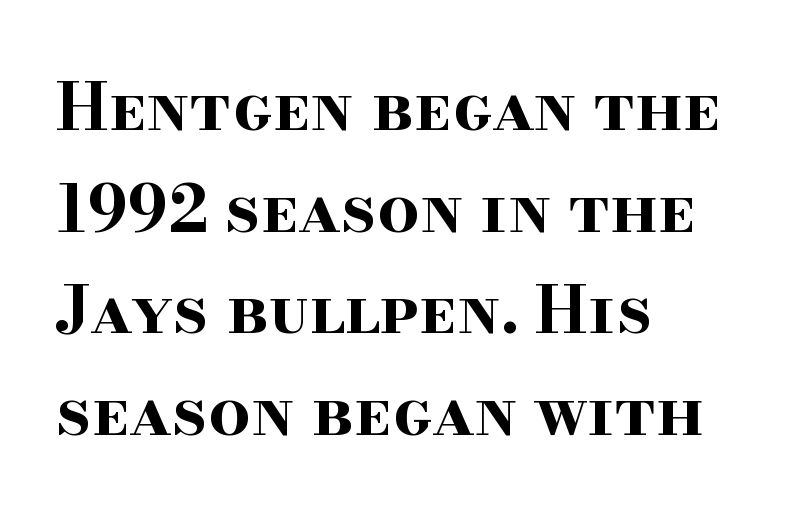
{"serif": "yes", "italic": "no", "bold": "yes", "weight": "bold", "width": "wide", "stroke_contrast": "high", "x_height": "small", "monospaced": "no", "underline": "no", "align": "left", "line_spacing": "normal", "line_spacing_ratio": 1.54, "letter_spacing": "normal", "letter_spacing_em": 0.0, "glyph_px": 66}
